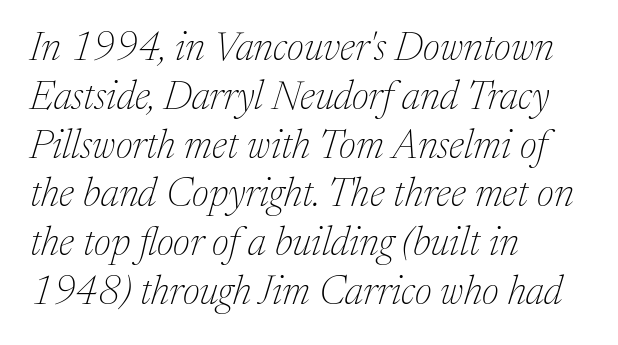
Typographically, this falls in the serif category. Weight: not bold — regular or lighter. Nothing unusual about the tracking: characters are spaced as the font intends. The typography opts for an oblique posture over an upright one. Glance below the letters and you will spot only blank space.
